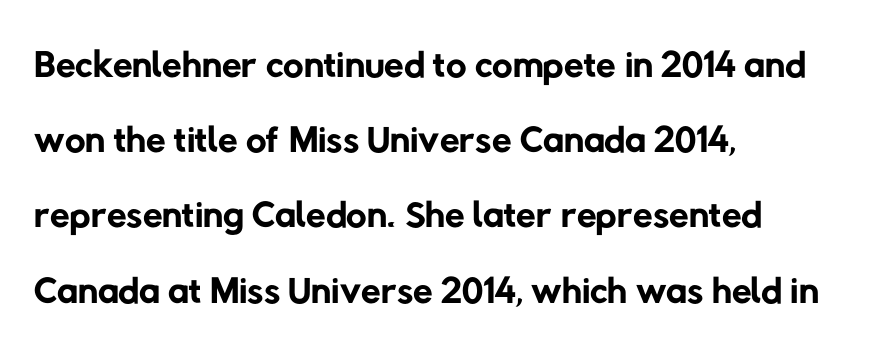
The image shows 57 px regular-weight sans-serif type; set left-aligned, normal line spacing (1.32x), normal letter spacing, not underlined; low stroke contrast and a medium x-height.
